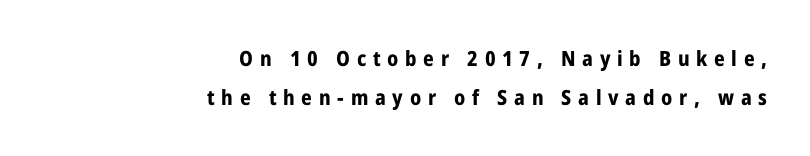
{"italic": "no", "bold": "yes", "underline": "no", "align": "right", "line_spacing_ratio": 1.86, "letter_spacing": "wide", "letter_spacing_em": 0.32, "glyph_px": 21}
